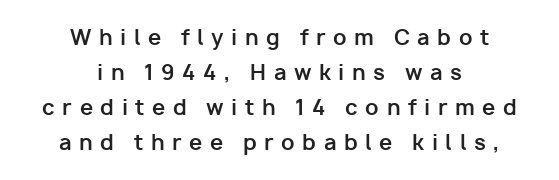
Q: Is the text bold? A: Yes.
Q: Is the text italic (slanted)? A: No, it is upright.
Q: Is the text underlined? A: No.
Q: How is the paragraph aligned? A: Centered.
Q: Is the spacing between letters normal or unusually wide? A: Unusually wide.
Q: Is the spacing between lines tight, normal or loose? A: Normal.
